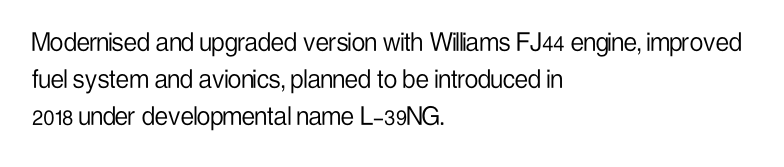
The image shows 30 px light, condensed sans-serif type, upright; set left-aligned, line spacing 1.23x, normal letter spacing, not underlined; low stroke contrast and a medium x-height.
